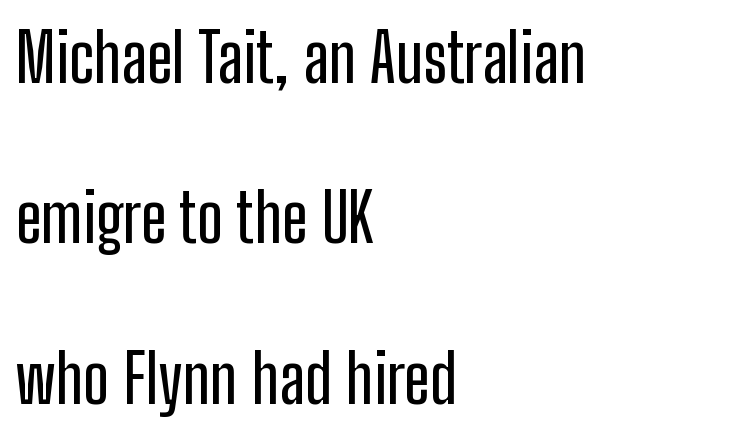
{"serif": "no", "italic": "no", "width": "condensed", "stroke_contrast": "low", "x_height": "medium", "monospaced": "no", "underline": "no", "align": "left", "line_spacing": "loose", "line_spacing_ratio": 2.36, "letter_spacing": "normal", "letter_spacing_em": 0.0, "glyph_px": 68}
